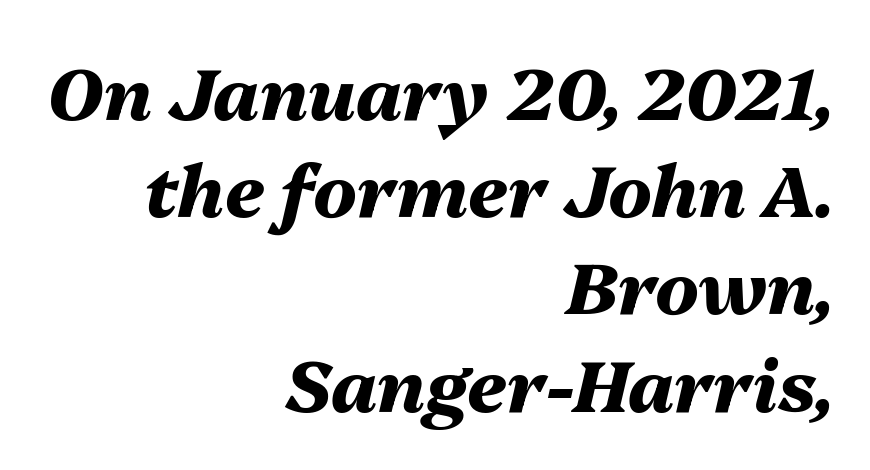
Q: Is the text bold? A: Yes.
Q: Is the text italic (slanted)? A: Yes, it leans right by about 13 degrees.
Q: Is the text underlined? A: No.
Q: How is the paragraph aligned? A: Right-aligned.
Q: Is the spacing between letters normal or unusually wide? A: Normal.
Q: Is the spacing between lines tight, normal or loose? A: Normal.
Q: Width (condensed, normal, or wide)? A: Normal.
Q: Stroke contrast? A: Medium.
Q: x-height? A: Medium.
Q: Monospaced? A: No.
